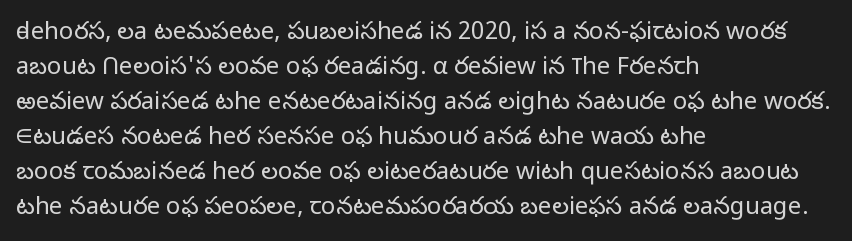
{"italic": "no", "bold": "no", "underline": "no", "align": "left", "line_spacing": "normal", "line_spacing_ratio": 1.46, "letter_spacing": "normal", "letter_spacing_em": 0.0, "glyph_px": 24}
